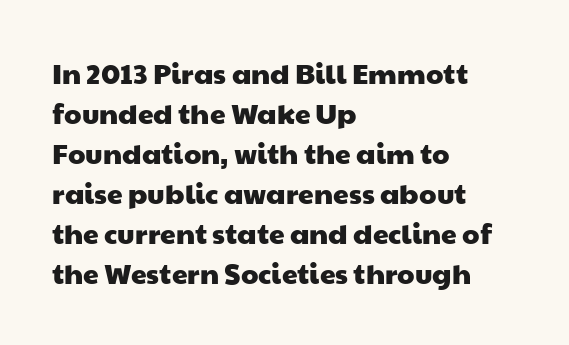
Q: Is the typeface a serif or a sans-serif typeface? A: Sans-serif.
Q: Is the text underlined? A: No.
Q: How is the paragraph aligned? A: Left-aligned.
Q: Is the spacing between letters normal or unusually wide? A: Normal.
Q: Is the spacing between lines tight, normal or loose? A: Normal.
Q: Width (condensed, normal, or wide)? A: Wide.
Q: Stroke contrast? A: Low.
Q: x-height? A: Medium.
Q: Monospaced? A: No.
